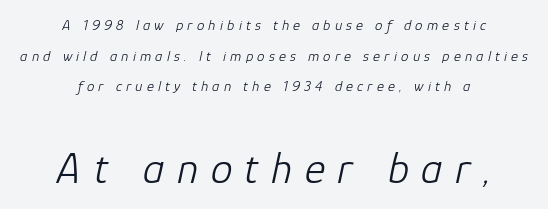
{"italic": "yes", "lean": "right", "slant_degrees": 12, "bold": "no", "weight": "light", "width": "normal", "stroke_contrast": "low", "x_height": "medium", "monospaced": "no", "underline": "no", "align": "center", "line_spacing": "loose", "line_spacing_ratio": 2.04, "letter_spacing": "wide", "letter_spacing_em": 0.28, "larger_block": "second", "size_ratio": 2.93, "glyph_px": 44}
